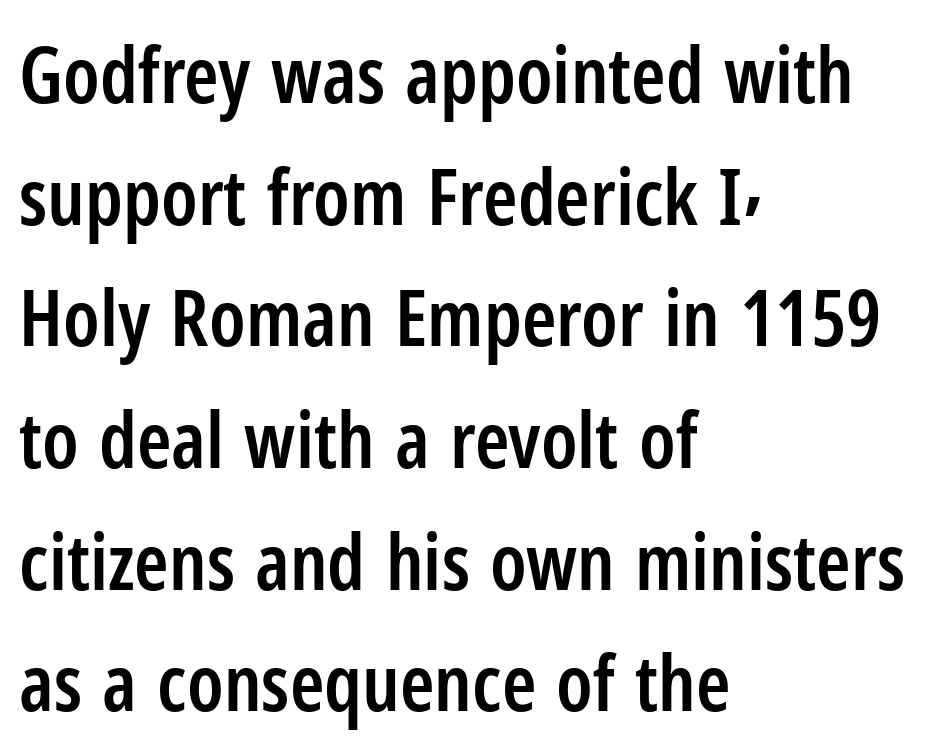
Q: Is the text bold? A: Semi-bold.
Q: Is the text italic (slanted)? A: No, it is upright.
Q: Is the typeface a serif or a sans-serif typeface? A: Sans-serif.
Q: Is the text underlined? A: No.
Q: How is the paragraph aligned? A: Left-aligned.
Q: Is the spacing between letters normal or unusually wide? A: Normal.
Q: Is the spacing between lines tight, normal or loose? A: Normal.
Q: Width (condensed, normal, or wide)? A: Condensed.
Q: Stroke contrast? A: Low.
Q: x-height? A: Medium.
Q: Monospaced? A: No.
